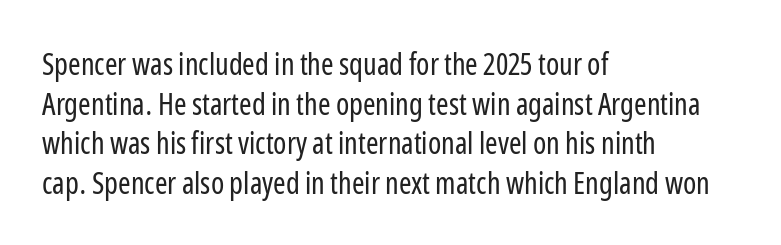
Left-aligned paragraph, ragged on the right. The face used here is proportionally spaced, like ordinary book or web type. You can tell it's not italic because the verticals are truly vertical. Underlining? Definitely not there. The letters look calm and open, with moderate or lighter stems. The rendering uses a moderate line-height, typical for paragraphs.
